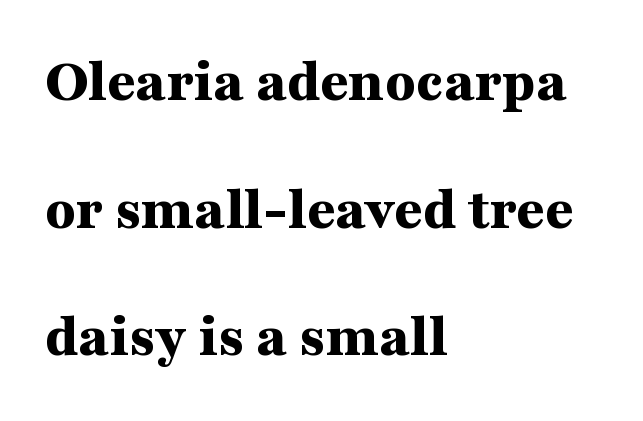
Q: Is the text bold? A: Yes.
Q: Is the text italic (slanted)? A: No, it is upright.
Q: Is the typeface a serif or a sans-serif typeface? A: Serif.
Q: Is the text underlined? A: No.
Q: How is the paragraph aligned? A: Left-aligned.
Q: Is the spacing between letters normal or unusually wide? A: Normal.
Q: Is the spacing between lines tight, normal or loose? A: Loose.
Q: Width (condensed, normal, or wide)? A: Wide.
Q: Stroke contrast? A: Medium.
Q: x-height? A: Medium.
Q: Monospaced? A: No.
